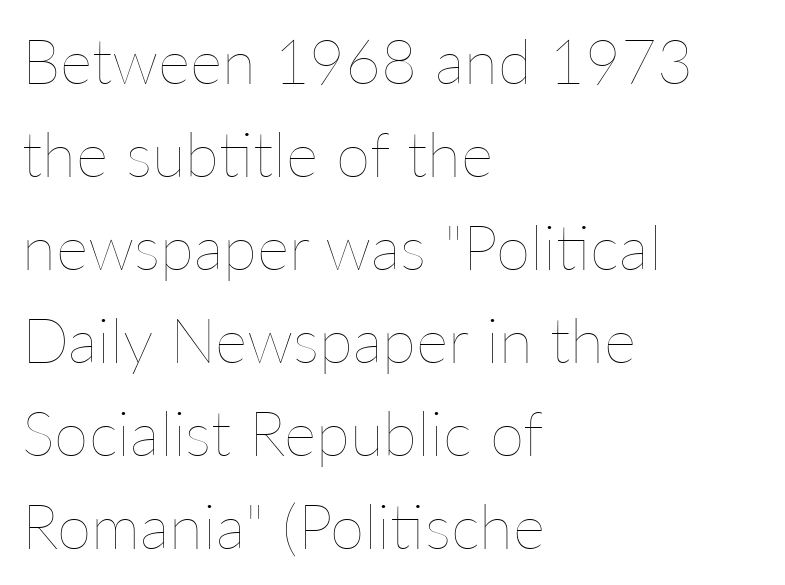
Casual observation: everything's shoved over to the left. Quick note: not italic, upright. Stroke mass is kept to a normal reading level or below. Do the characters align in a grid? No, the font is proportional. Default kerning and tracking; the words read as compact shapes. Summary of vertical rhythm: regular, with standard interline spacing.
